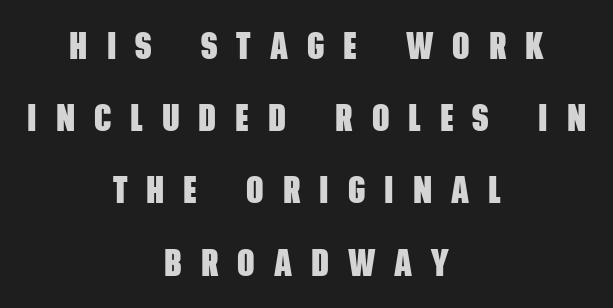
Examine the stroke ends and you'll find no serifs. Reading down the block, each line starts at a different indent, mirrored at its end. The vertical gap from one line to the next is large. Does extra space separate the letters? Yes, quite a lot of it. Spacing verdict: proportional, widths tailored to each character. The strip under each line holds only bare page.
